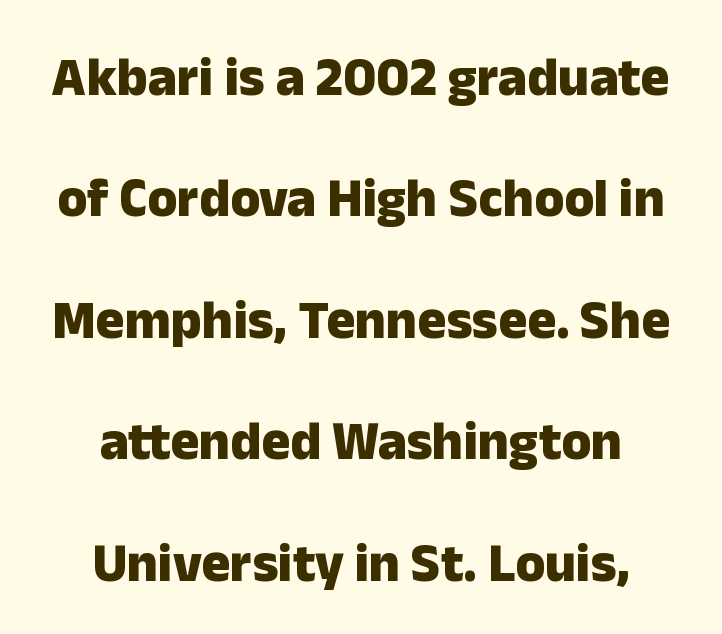
Q: Is the text bold? A: Yes.
Q: Is the text italic (slanted)? A: No, it is upright.
Q: Is the typeface a serif or a sans-serif typeface? A: Sans-serif.
Q: Is the text underlined? A: No.
Q: How is the paragraph aligned? A: Centered.
Q: Is the spacing between letters normal or unusually wide? A: Normal.
Q: Is the spacing between lines tight, normal or loose? A: Loose.
Q: Width (condensed, normal, or wide)? A: Normal.
Q: Stroke contrast? A: Low.
Q: x-height? A: Medium.
Q: Monospaced? A: No.
